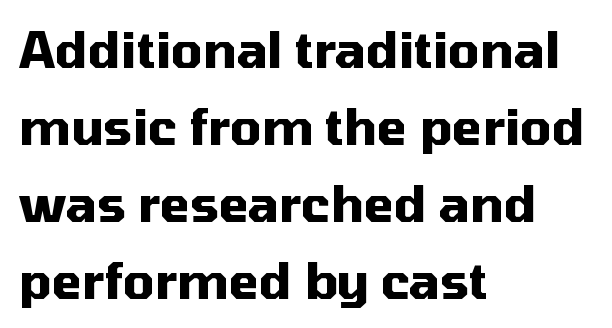
Q: Is the text bold? A: Yes.
Q: Is the text italic (slanted)? A: No, it is upright.
Q: Is the typeface a serif or a sans-serif typeface? A: Sans-serif.
Q: Is the text underlined? A: No.
Q: How is the paragraph aligned? A: Left-aligned.
Q: Is the spacing between letters normal or unusually wide? A: Normal.
Q: Is the spacing between lines tight, normal or loose? A: Normal.
Q: Width (condensed, normal, or wide)? A: Normal.
Q: Stroke contrast? A: Medium.
Q: x-height? A: Medium.
Q: Monospaced? A: No.
